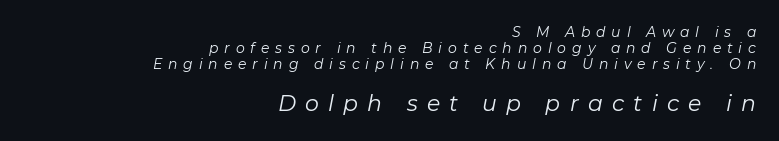
Q: Is the text bold? A: No.
Q: Is the text italic (slanted)? A: Yes, it leans right by about 11 degrees.
Q: Is the text underlined? A: No.
Q: How is the paragraph aligned? A: Right-aligned.
Q: Is the spacing between letters normal or unusually wide? A: Unusually wide.
Q: Which block of text is set in a larger size, the first (top) or the second (bottom)? A: The second (bottom) one.
